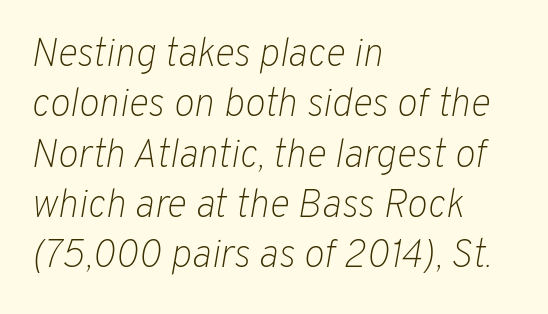
The image shows 39 px light type, italic (leaning right); set left-aligned, normal line spacing (1.29x), normal letter spacing, not underlined; low stroke contrast and a medium x-height.
